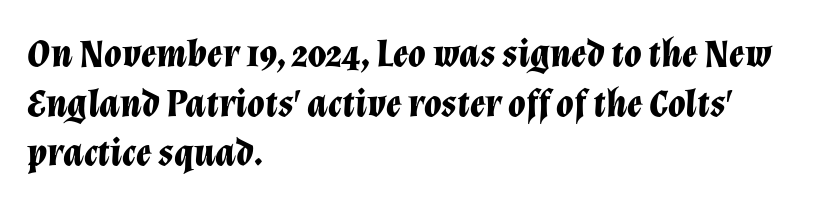
Q: Is the text bold? A: Yes.
Q: Is the text italic (slanted)? A: Yes, it leans right by about 12 degrees.
Q: Is the text underlined? A: No.
Q: How is the paragraph aligned? A: Left-aligned.
Q: Is the spacing between letters normal or unusually wide? A: Normal.
Q: Width (condensed, normal, or wide)? A: Normal.
Q: Stroke contrast? A: Low.
Q: x-height? A: Medium.
Q: Monospaced? A: No.
